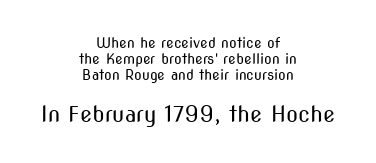
The image shows 22 px text type, upright; set centered, line spacing 1.16x, normal letter spacing, not underlined; the second (bottom) block is 1.57x larger.
